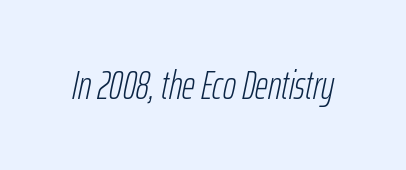
The typeface has the unassuming heft of standard copy or less. Beneath every word, the page is bare. Nobody touched the tracking dial on this one. Looks like regular typesetting: each glyph gets only the width it needs. Looking at the ascenders, they clearly lean.
